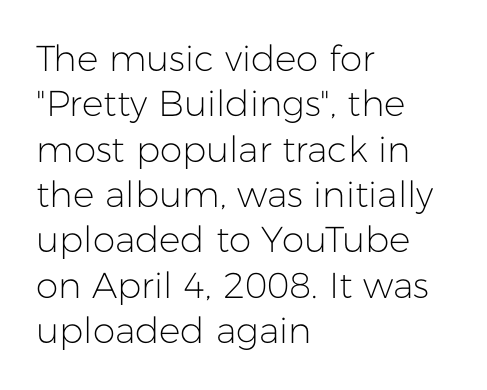
{"serif": "no", "italic": "no", "bold": "no", "weight": "light", "width": "normal", "stroke_contrast": "low", "x_height": "medium", "monospaced": "no", "underline": "no", "align": "left", "line_spacing": "normal", "line_spacing_ratio": 1.26, "letter_spacing": "normal", "letter_spacing_em": 0.0, "glyph_px": 36}
